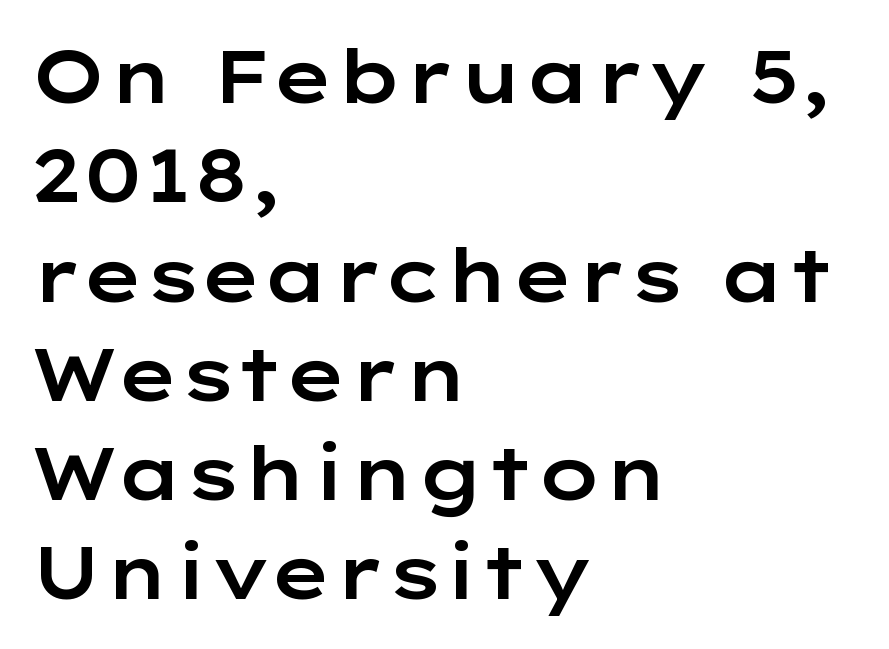
The image shows 73 px wide sans-serif type, upright; set left-aligned, normal line spacing (1.36x), normal letter spacing, not underlined; low stroke contrast and a medium x-height.
